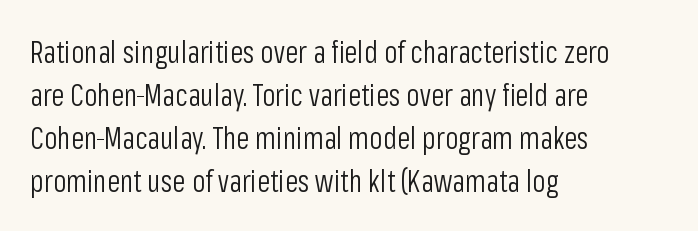
{"serif": "no", "italic": "no", "bold": "no", "weight": "light", "width": "condensed", "stroke_contrast": "low", "x_height": "medium", "monospaced": "no", "underline": "no", "align": "left", "line_spacing": "normal", "line_spacing_ratio": 1.43, "letter_spacing": "normal", "letter_spacing_em": 0.0, "glyph_px": 30}
